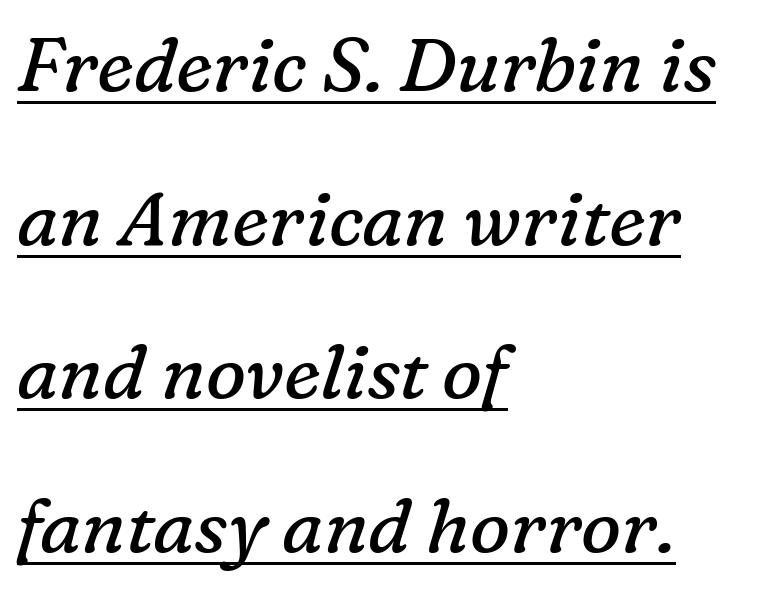
{"serif": "yes", "italic": "yes", "lean": "right", "slant_degrees": 16, "bold": "no", "weight": "regular", "width": "normal", "stroke_contrast": "low", "x_height": "medium", "monospaced": "no", "underline": "yes", "align": "left", "line_spacing": "loose", "line_spacing_ratio": 2.05, "letter_spacing": "normal", "letter_spacing_em": 0.0, "glyph_px": 75}
